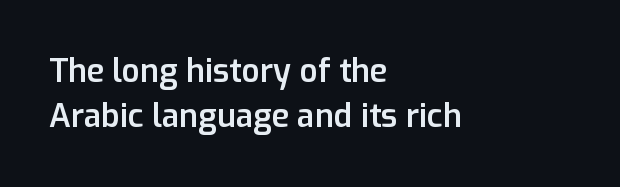
The font family rendered here belongs to the sans-serif group. The font's upright variant was chosen for this text. Students, note that the glyphs here touch the page at normal intervals. A bit beefed up — I'd call it semibold rather than bold.
